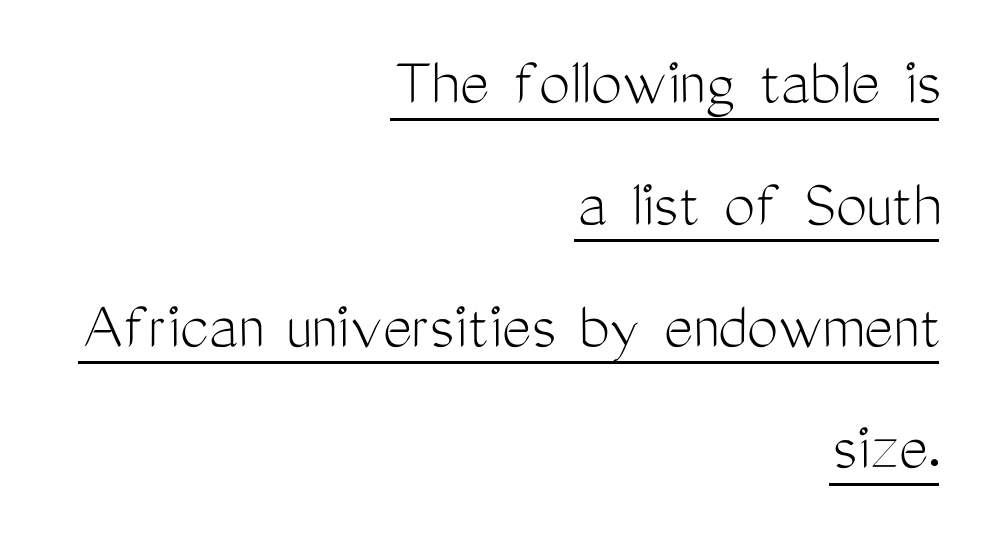
A typesetter would call this proportional, since set widths differ per character. The passage shown is typeset with a sans-serif family. The typeface has the unassuming heft of standard copy or less. Notice how the stems are strictly vertical — no italics here.
